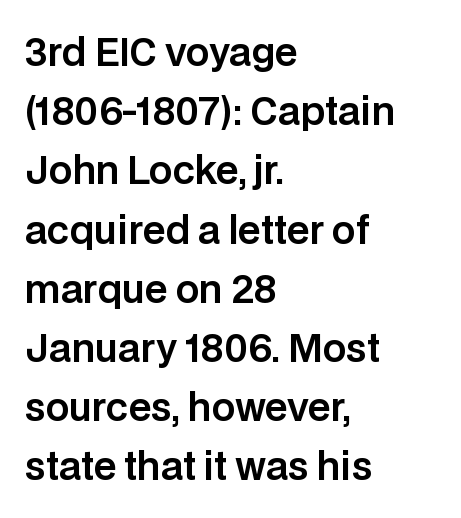
Spacing verdict: proportional, widths tailored to each character. Glance below the letters and you will spot only blank space. The space between consecutive lines is moderate. The letters sit at their default tracking, neither squeezed nor spread. The lettering stays uniformly vertical, giving the passage a roman look. The rendering shows plain stroke endings on the letterforms — a sans-serif design.
